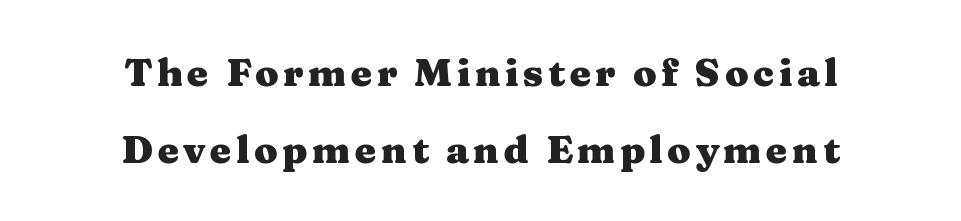
The image shows 38 px heavy, wide serif type, upright; set centered, loose line spacing (2.02x), not underlined; medium stroke contrast and a medium x-height.
